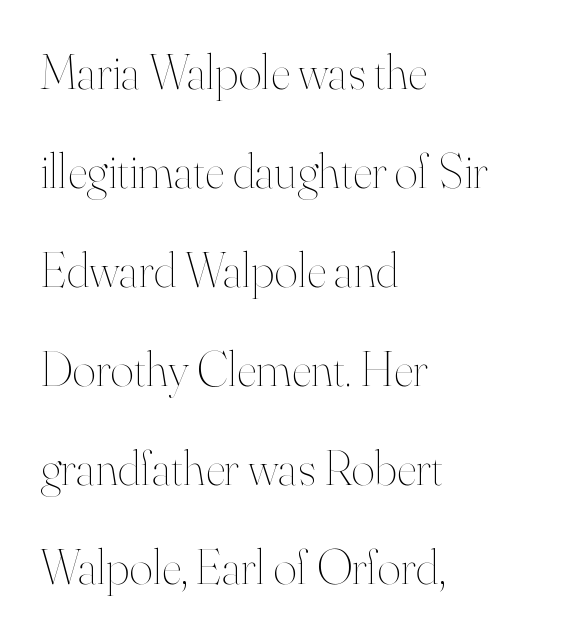
{"italic": "no", "bold": "no", "weight": "thin", "width": "normal", "stroke_contrast": "high", "x_height": "small", "monospaced": "no", "underline": "no", "align": "left", "line_spacing": "loose", "line_spacing_ratio": 1.98, "letter_spacing": "normal", "letter_spacing_em": 0.0, "glyph_px": 50}
